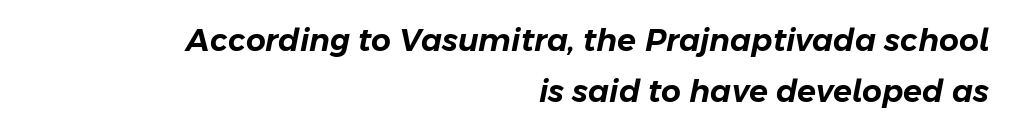
Honestly, the row spacing looks completely unremarkable. Each row of text sits above clean, open space. Inter-character spacing is left at the font's built-in metrics. The passage is arranged like a letterhead date or caption credit — flush right. Characters are canted at an angle relative to the baseline's perpendicular. Varying glyph widths throughout — classic text-font behaviour.
